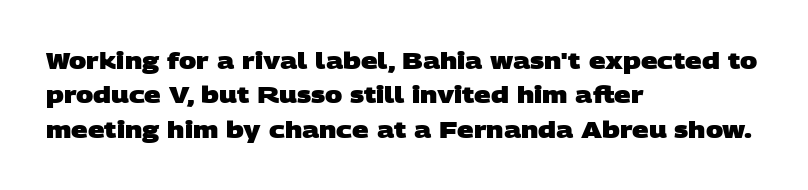
Q: Is the text bold? A: Yes.
Q: Is the text underlined? A: No.
Q: How is the paragraph aligned? A: Left-aligned.
Q: Is the spacing between letters normal or unusually wide? A: Normal.
Q: Is the spacing between lines tight, normal or loose? A: Normal.
